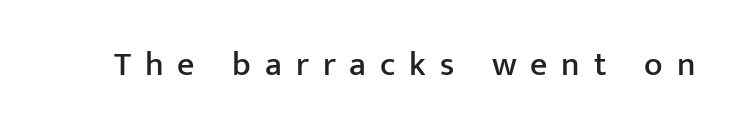
The image shows 34 px sans-serif type, upright; set unusually wide letter spacing (+0.41 em), not underlined; low stroke contrast and a medium x-height.
